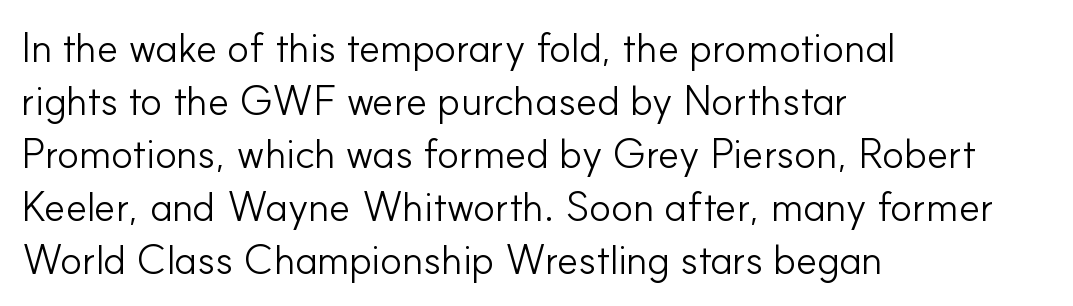
Q: Is the text bold? A: No.
Q: Is the text italic (slanted)? A: No, it is upright.
Q: Is the typeface a serif or a sans-serif typeface? A: Sans-serif.
Q: Is the text underlined? A: No.
Q: How is the paragraph aligned? A: Left-aligned.
Q: Is the spacing between letters normal or unusually wide? A: Normal.
Q: Is the spacing between lines tight, normal or loose? A: Normal.
Q: Width (condensed, normal, or wide)? A: Normal.
Q: Stroke contrast? A: Low.
Q: x-height? A: Small.
Q: Monospaced? A: No.
